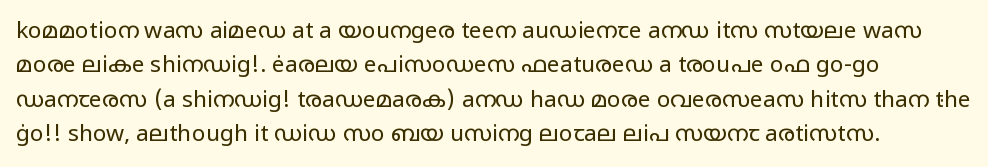
{"italic": "no", "bold": "no", "underline": "no", "line_spacing": "normal", "line_spacing_ratio": 1.49, "letter_spacing": "normal", "letter_spacing_em": 0.0, "glyph_px": 23}
